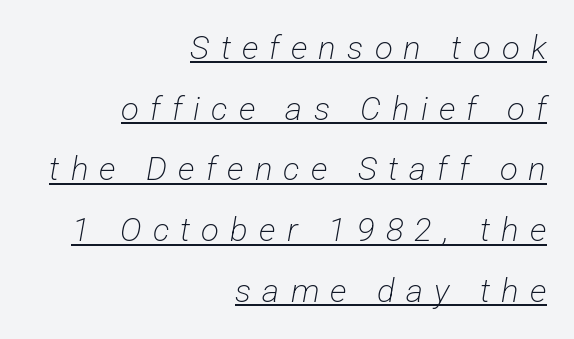
You can tell from the bare stems that sans-serif type was used. This reads as an unemphasized weight, regular at the heaviest. The paragraph has a hard right edge and a soft left edge. Each letter keeps its own natural width here, so spacing adapts to shape. Descenders here cross a horizontal rule under the line. You could only call the tracking loose — the letters float apart.
